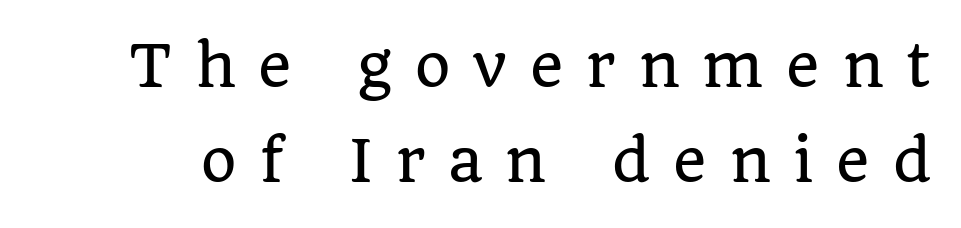
{"serif": "yes", "italic": "no", "width": "normal", "stroke_contrast": "low", "x_height": "large", "monospaced": "no", "underline": "no", "line_spacing": "normal", "line_spacing_ratio": 1.67, "letter_spacing": "wide", "letter_spacing_em": 0.4, "glyph_px": 57}
